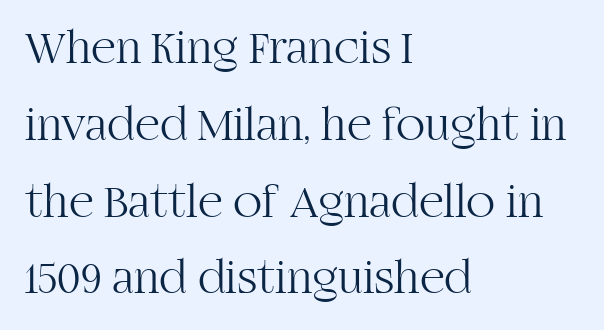
The image shows 48 px light serif type, upright; set left-aligned, normal line spacing (1.6x), normal letter spacing, not underlined; high stroke contrast and a large x-height.
